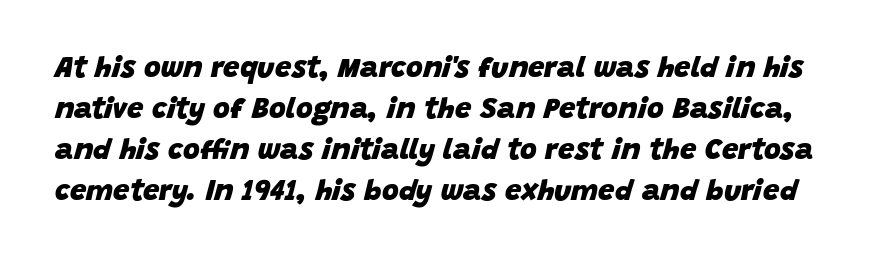
Q: Is the text bold? A: Yes.
Q: Is the text italic (slanted)? A: Yes, it leans right by about 15 degrees.
Q: Is the text underlined? A: No.
Q: Is the spacing between letters normal or unusually wide? A: Normal.
Q: Is the spacing between lines tight, normal or loose? A: Normal.
Q: Width (condensed, normal, or wide)? A: Normal.
Q: Stroke contrast? A: Low.
Q: x-height? A: Large.
Q: Monospaced? A: No.
